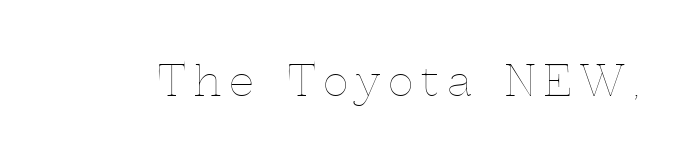
The image shows 42 px thin type, upright; set unusually wide letter spacing (+0.21 em), not underlined; a medium x-height.
